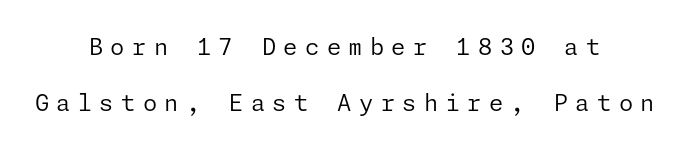
{"italic": "no", "bold": "no", "underline": "no", "align": "center", "line_spacing": "loose", "line_spacing_ratio": 2.43, "letter_spacing": "wide", "letter_spacing_em": 0.32, "glyph_px": 23}
